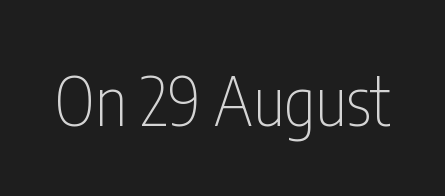
Letter spacing: default. The typeface chosen for these lines omits serifs. The glyphs are unaccompanied by any horizontal stroke below them. Looks like regular typesetting: each glyph gets only the width it needs.
